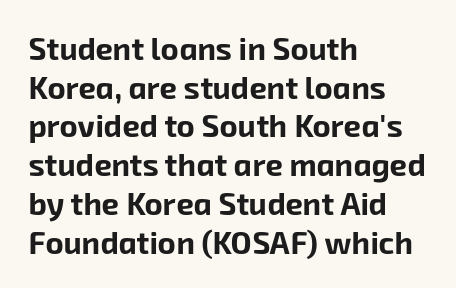
Q: Is the text bold? A: Yes.
Q: Is the typeface a serif or a sans-serif typeface? A: Sans-serif.
Q: Is the text underlined? A: No.
Q: How is the paragraph aligned? A: Left-aligned.
Q: Is the spacing between letters normal or unusually wide? A: Normal.
Q: Is the spacing between lines tight, normal or loose? A: Normal.
Q: Width (condensed, normal, or wide)? A: Normal.
Q: Stroke contrast? A: Low.
Q: x-height? A: Medium.
Q: Monospaced? A: No.
